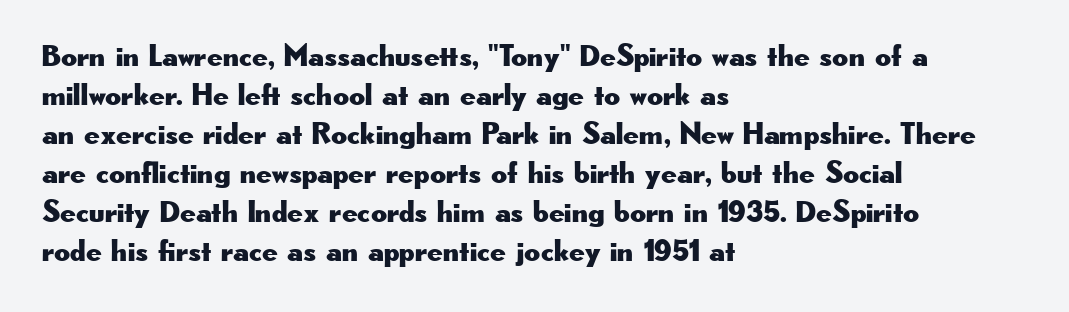
Q: Is the text italic (slanted)? A: No, it is upright.
Q: Is the typeface a serif or a sans-serif typeface? A: Sans-serif.
Q: Is the text underlined? A: No.
Q: How is the paragraph aligned? A: Left-aligned.
Q: Is the spacing between letters normal or unusually wide? A: Normal.
Q: Is the spacing between lines tight, normal or loose? A: Normal.
Q: Width (condensed, normal, or wide)? A: Wide.
Q: Stroke contrast? A: Low.
Q: x-height? A: Small.
Q: Monospaced? A: No.
